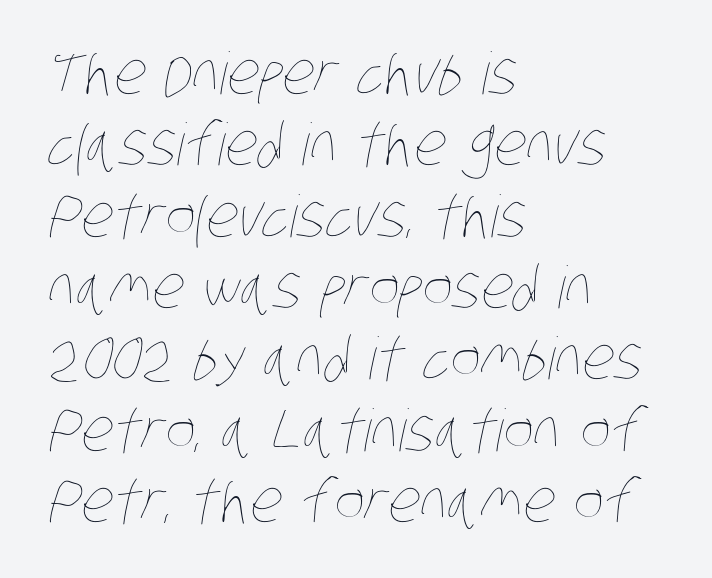
Note the varied advance widths — an 'i' is clearly narrower than an 'm'. The foot of each line stays bare and open. Short note: letters normally spaced. These glyphs show unthickened strokes, regular width or finer. Casual observation: everything's shoved over to the left.
